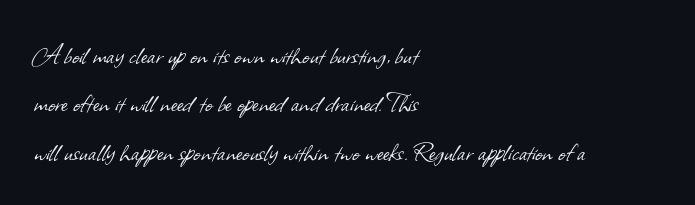
Q: Is the text bold? A: No.
Q: Is the typeface a serif or a sans-serif typeface? A: Sans-serif.
Q: Is the text underlined? A: No.
Q: How is the paragraph aligned? A: Left-aligned.
Q: Is the spacing between letters normal or unusually wide? A: Normal.
Q: Is the spacing between lines tight, normal or loose? A: Normal.
Q: Width (condensed, normal, or wide)? A: Normal.
Q: Stroke contrast? A: Low.
Q: x-height? A: Small.
Q: Monospaced? A: No.
